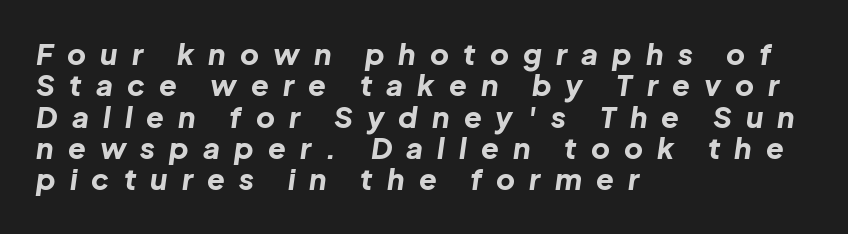
Q: Is the text bold? A: Yes.
Q: Is the text italic (slanted)? A: Yes, it leans right by about 8 degrees.
Q: Is the text underlined? A: No.
Q: How is the paragraph aligned? A: Left-aligned.
Q: Is the spacing between letters normal or unusually wide? A: Unusually wide.
Q: Is the spacing between lines tight, normal or loose? A: Tight.
Q: Width (condensed, normal, or wide)? A: Normal.
Q: Stroke contrast? A: Low.
Q: x-height? A: Medium.
Q: Monospaced? A: No.
